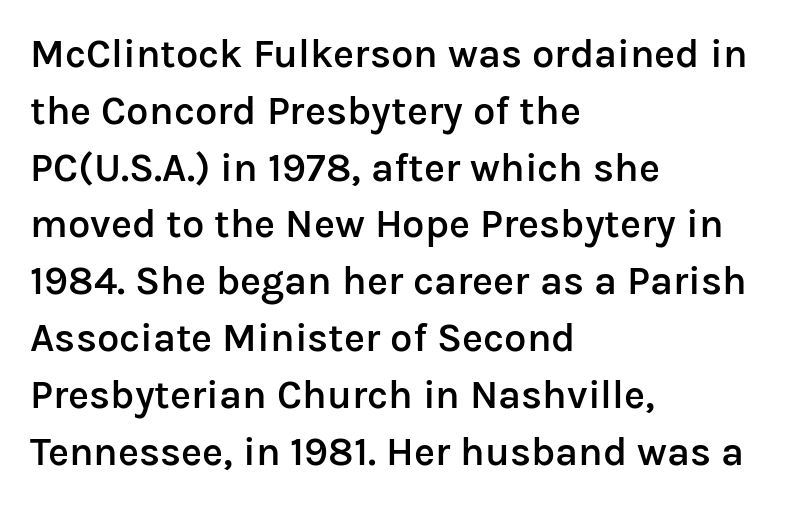
Type style note: lacks serifs. A normal amount of white space separates one row of letters from the next. The rag falls on the right side of this text block. Set as a demibold, roughly 600 on the weight scale. This is the regular roman posture of the typeface. The rendering uses natural spacing where letterforms have individual widths.
